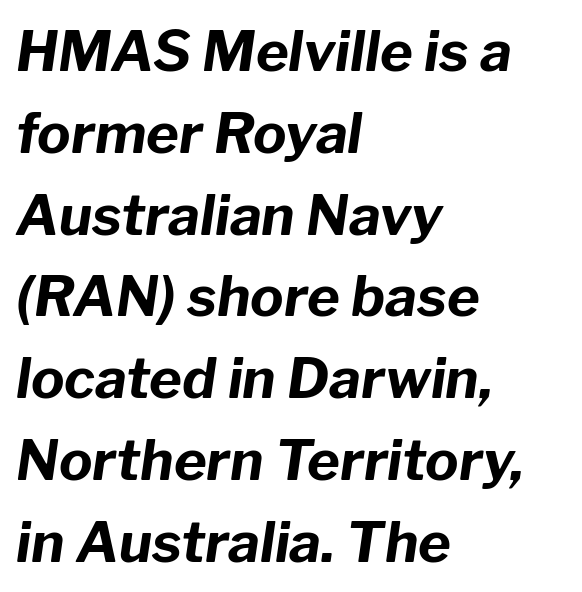
The image shows 56 px bold type, italic (leaning right); set left-aligned, normal line spacing (1.46x), normal letter spacing, not underlined; low stroke contrast and a medium x-height.
